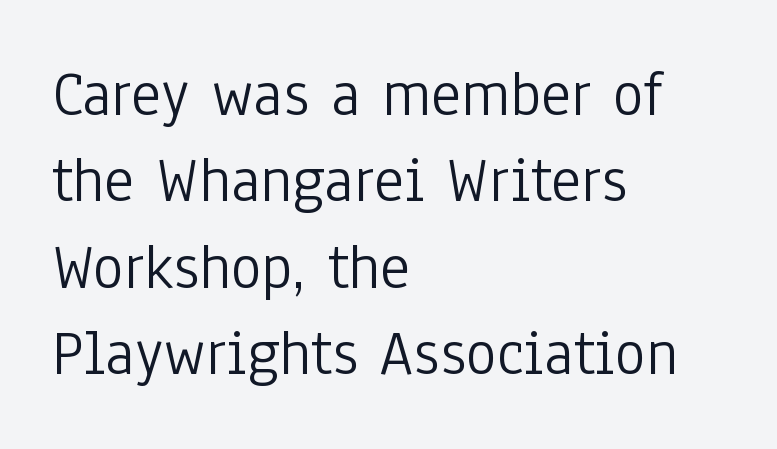
The image shows 65 px light, condensed sans-serif type, upright; set left-aligned, normal line spacing (1.33x), normal letter spacing, not underlined; low stroke contrast and a medium x-height.
